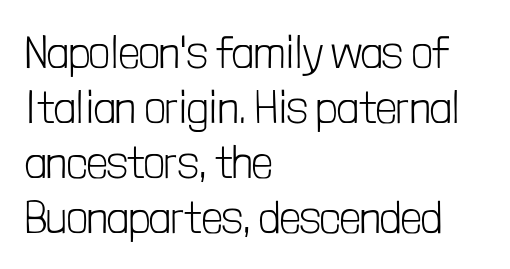
{"serif": "no", "italic": "no", "bold": "no", "weight": "light", "width": "condensed", "stroke_contrast": "low", "x_height": "medium", "monospaced": "no", "underline": "no", "align": "left", "line_spacing_ratio": 1.22, "letter_spacing": "normal", "letter_spacing_em": 0.0, "glyph_px": 45}
